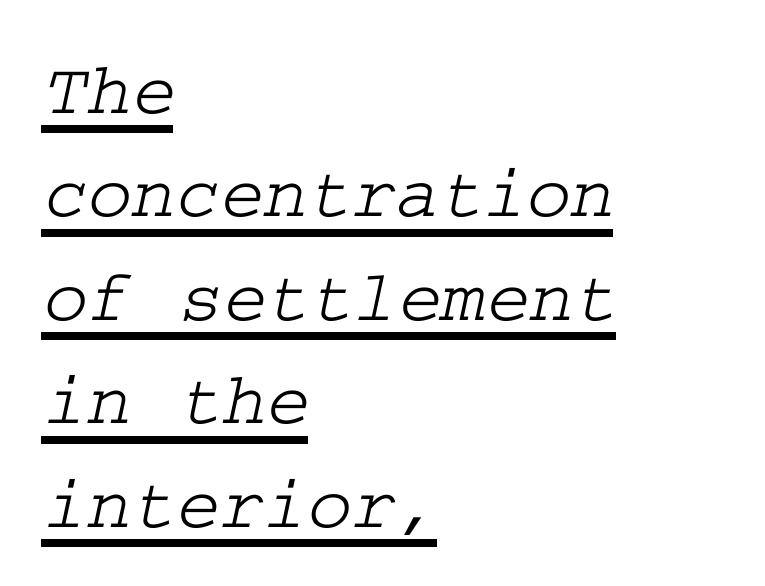
Q: Is the typeface a serif or a sans-serif typeface? A: Serif.
Q: Is the text underlined? A: Yes.
Q: How is the paragraph aligned? A: Left-aligned.
Q: Is the spacing between letters normal or unusually wide? A: Normal.
Q: Is the spacing between lines tight, normal or loose? A: Normal.
Q: Width (condensed, normal, or wide)? A: Wide.
Q: Stroke contrast? A: Low.
Q: x-height? A: Medium.
